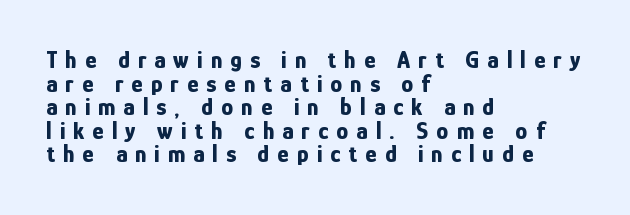
The image shows 24 px bold type, upright; set left-aligned, tight line spacing (0.98x), unusually wide letter spacing (+0.34 em), not underlined.
